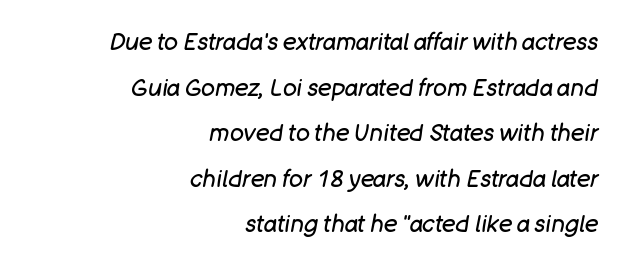
{"italic": "yes", "lean": "right", "slant_degrees": 11, "bold": "no", "underline": "no", "align": "right", "line_spacing": "loose", "line_spacing_ratio": 1.98, "letter_spacing": "normal", "letter_spacing_em": 0.0, "glyph_px": 23}
